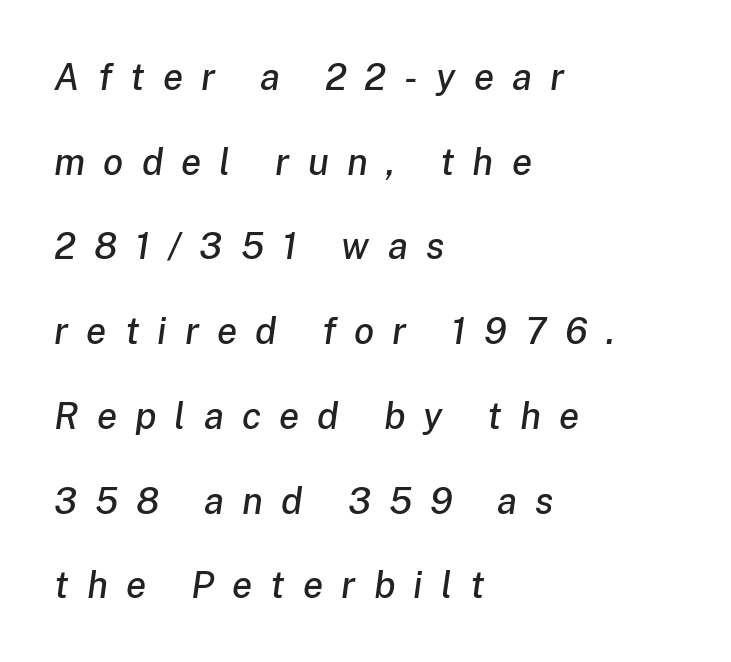
The leading is generous, giving the passage an open texture. This rendering uses left alignment, leaving the right contour irregular. The letters are spread apart with noticeably loose tracking. Character widths vary here, with narrow letters taking less room than wide ones. Type without underlining. Style check: oblique.
